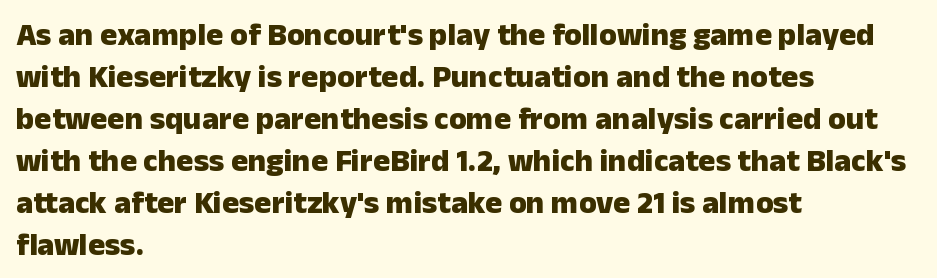
Q: Is the text bold? A: Yes.
Q: Is the text italic (slanted)? A: No, it is upright.
Q: Is the typeface a serif or a sans-serif typeface? A: Sans-serif.
Q: Is the text underlined? A: No.
Q: How is the paragraph aligned? A: Left-aligned.
Q: Is the spacing between letters normal or unusually wide? A: Normal.
Q: Is the spacing between lines tight, normal or loose? A: Normal.
Q: Width (condensed, normal, or wide)? A: Normal.
Q: Stroke contrast? A: Low.
Q: x-height? A: Medium.
Q: Monospaced? A: No.
